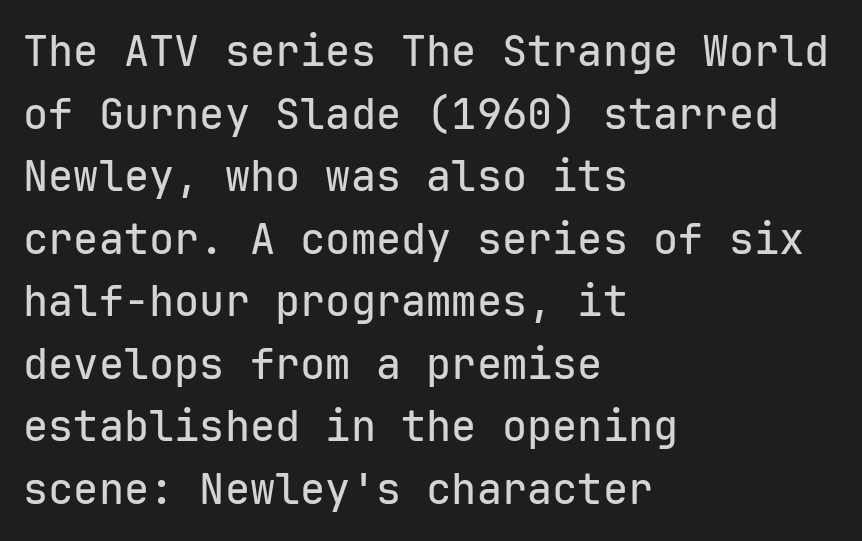
{"serif": "no", "italic": "no", "width": "normal", "stroke_contrast": "low", "x_height": "medium", "monospaced": "yes", "underline": "no", "align": "left", "line_spacing": "normal", "line_spacing_ratio": 1.49, "letter_spacing": "normal", "letter_spacing_em": 0.0, "glyph_px": 42}
